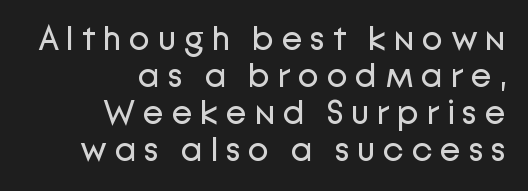
The leading is snug, giving the passage a crowded texture. Posture: vertical. The typeface chosen for these lines omits serifs. The letters advance in unequal steps, a hallmark of proportional type. Typeset ragged left — the right edge is the straight one. Letters rest on an invisible, unmarked baseline.
